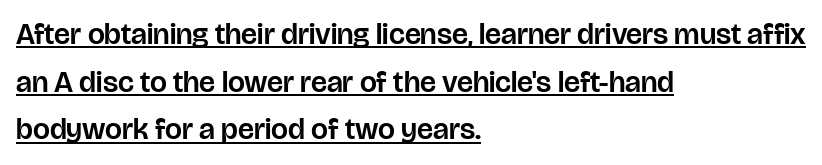
Q: Is the text italic (slanted)? A: No, it is upright.
Q: Is the typeface a serif or a sans-serif typeface? A: Sans-serif.
Q: Is the text underlined? A: Yes.
Q: How is the paragraph aligned? A: Left-aligned.
Q: Is the spacing between letters normal or unusually wide? A: Normal.
Q: Is the spacing between lines tight, normal or loose? A: Normal.
Q: Width (condensed, normal, or wide)? A: Normal.
Q: Stroke contrast? A: Low.
Q: x-height? A: Large.
Q: Monospaced? A: No.
